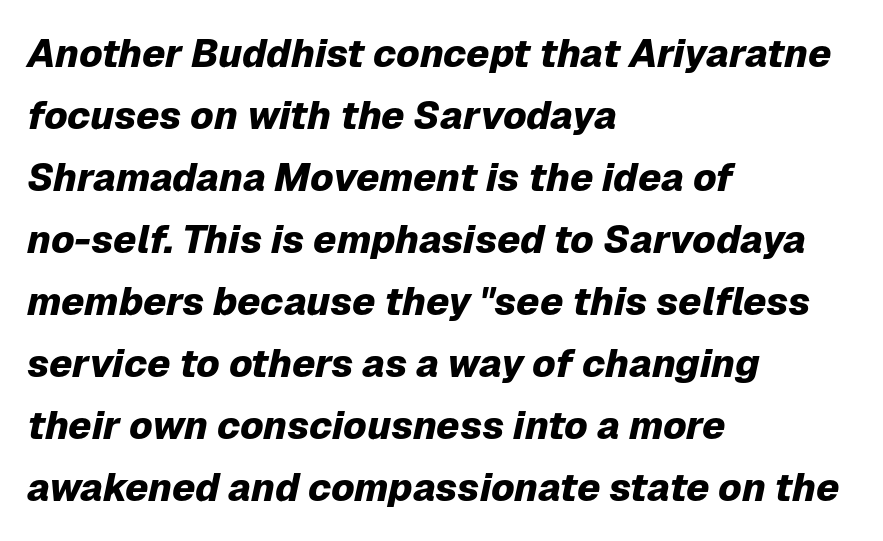
Q: Is the text bold? A: Yes.
Q: Is the text italic (slanted)? A: Yes, it leans right by about 12 degrees.
Q: Is the text underlined? A: No.
Q: How is the paragraph aligned? A: Left-aligned.
Q: Is the spacing between letters normal or unusually wide? A: Normal.
Q: Is the spacing between lines tight, normal or loose? A: Normal.
Q: Width (condensed, normal, or wide)? A: Normal.
Q: Stroke contrast? A: Low.
Q: x-height? A: Medium.
Q: Monospaced? A: No.
